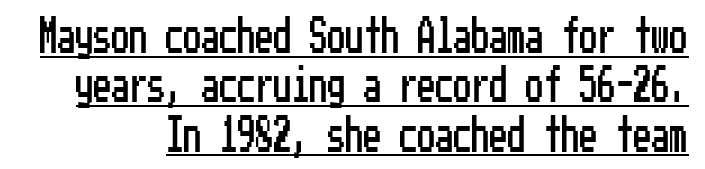
Does a line run under the words? Yes, clearly. These lines are composed in type without serifs. The rendering keeps characters at their native spacing. Posture: upright roman. Quick note: interline space is typical.
